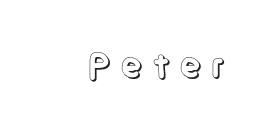
Q: Is the text italic (slanted)? A: No, it is upright.
Q: Is the text underlined? A: No.
Q: Is the spacing between letters normal or unusually wide? A: Unusually wide.
Q: Width (condensed, normal, or wide)? A: Condensed.
Q: x-height? A: Large.
Q: Monospaced? A: No.
